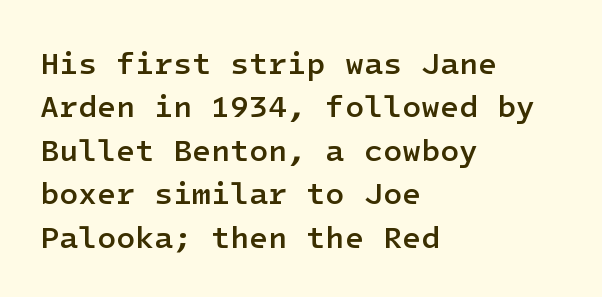
The image shows 31 px semibold sans-serif type, upright; set left-aligned, normal line spacing (1.4x), normal letter spacing, not underlined; low stroke contrast and a medium x-height.
